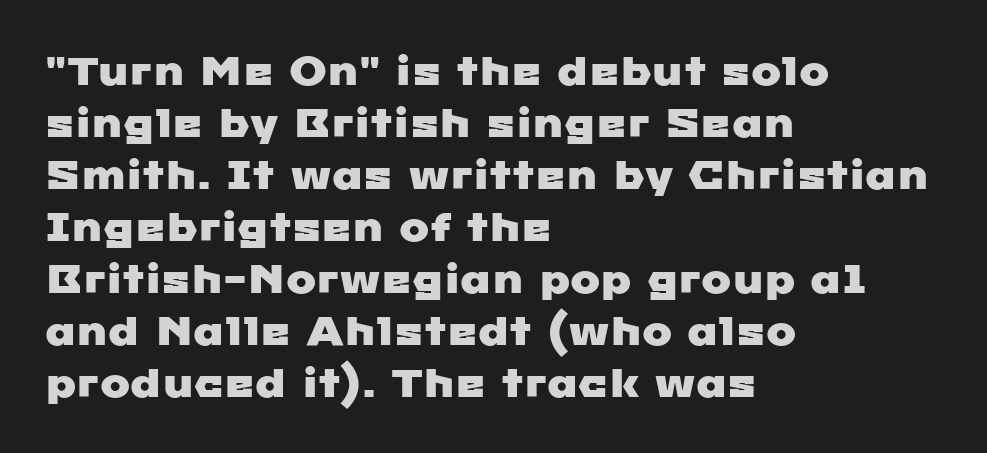
Q: Is the typeface a serif or a sans-serif typeface? A: Sans-serif.
Q: Is the text underlined? A: No.
Q: How is the paragraph aligned? A: Left-aligned.
Q: Is the spacing between letters normal or unusually wide? A: Normal.
Q: Is the spacing between lines tight, normal or loose? A: Normal.
Q: Width (condensed, normal, or wide)? A: Wide.
Q: Stroke contrast? A: Low.
Q: x-height? A: Medium.
Q: Monospaced? A: No.
